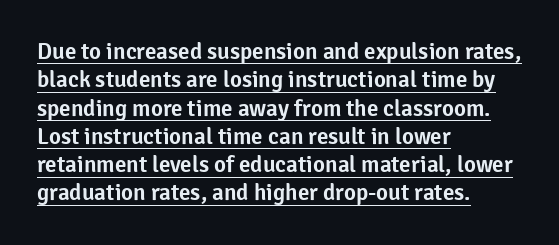
The image shows 23 px text type, upright; set left-aligned, line spacing 1.23x, normal letter spacing, underlined.
